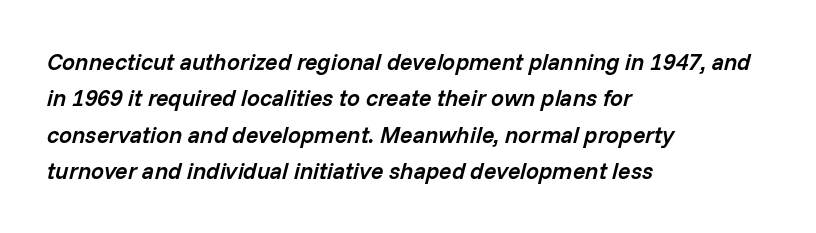
The image shows 23 px text type, italic (leaning right); set left-aligned, normal line spacing (1.58x), normal letter spacing, not underlined.
